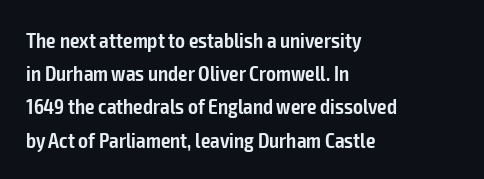
Q: Is the text bold? A: Semi-bold.
Q: Is the text italic (slanted)? A: No, it is upright.
Q: Is the text underlined? A: No.
Q: How is the paragraph aligned? A: Left-aligned.
Q: Is the spacing between letters normal or unusually wide? A: Normal.
Q: Is the spacing between lines tight, normal or loose? A: Normal.
